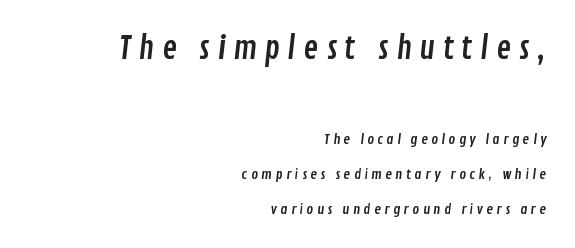
Q: Is the typeface a serif or a sans-serif typeface? A: Sans-serif.
Q: Is the text underlined? A: No.
Q: How is the paragraph aligned? A: Right-aligned.
Q: Is the spacing between letters normal or unusually wide? A: Unusually wide.
Q: Is the spacing between lines tight, normal or loose? A: Loose.
Q: Which block of text is set in a larger size, the first (top) or the second (bottom)? A: The first (top) one.
Q: Width (condensed, normal, or wide)? A: Condensed.
Q: Stroke contrast? A: Low.
Q: x-height? A: Medium.
Q: Monospaced? A: No.
